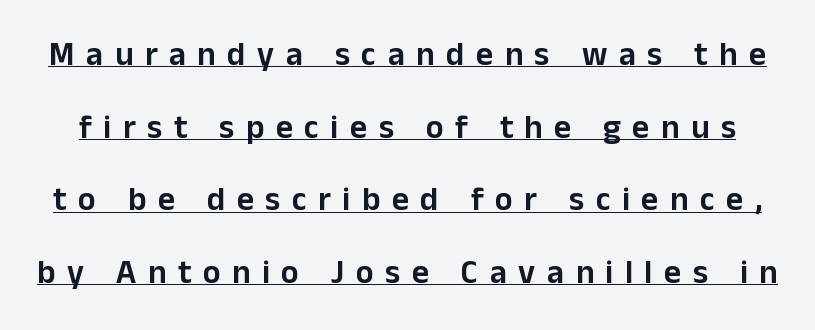
The image shows 33 px sans-serif type, upright; set loose line spacing (2.2x), unusually wide letter spacing (+0.35 em), underlined; low stroke contrast and a medium x-height.
